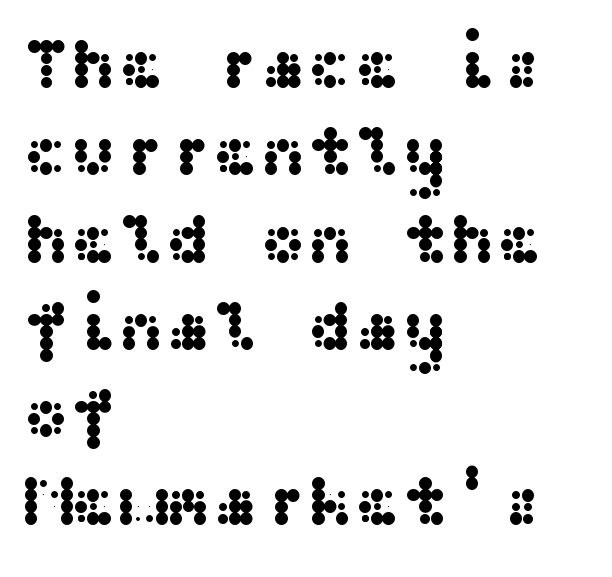
{"serif": "no", "italic": "no", "width": "wide", "stroke_contrast": "medium", "x_height": "medium", "underline": "no", "align": "left", "line_spacing_ratio": 1.23, "letter_spacing": "normal", "letter_spacing_em": 0.0, "glyph_px": 71}
